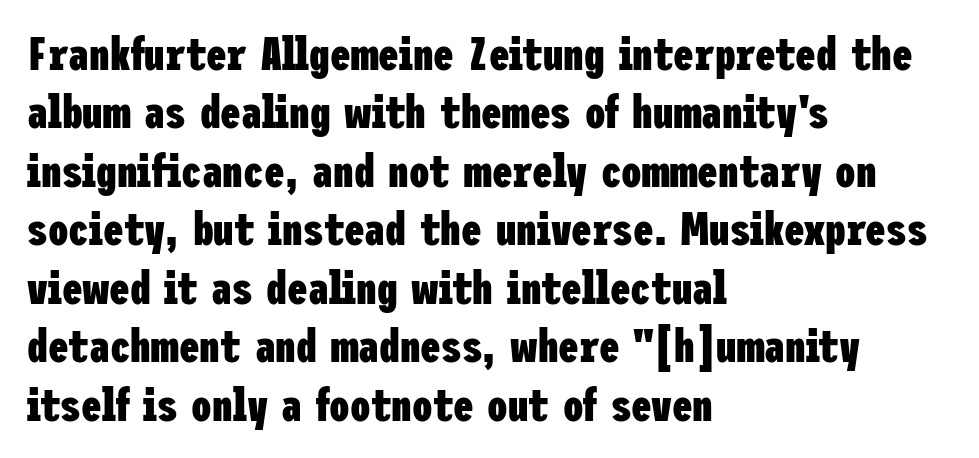
{"serif": "no", "italic": "no", "bold": "yes", "weight": "heavy", "width": "condensed", "stroke_contrast": "low", "x_height": "medium", "underline": "no", "align": "left", "line_spacing": "normal", "line_spacing_ratio": 1.27, "letter_spacing": "normal", "letter_spacing_em": 0.0, "glyph_px": 46}
